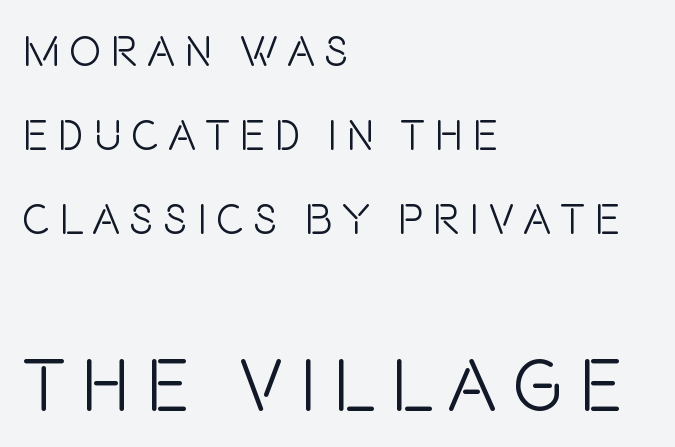
The image shows 75 px light, condensed sans-serif type, upright; set left-aligned, loose line spacing (1.95x), unusually wide letter spacing (+0.21 em), not underlined; the second (bottom) block is 1.74x larger; low stroke contrast and a large x-height.
